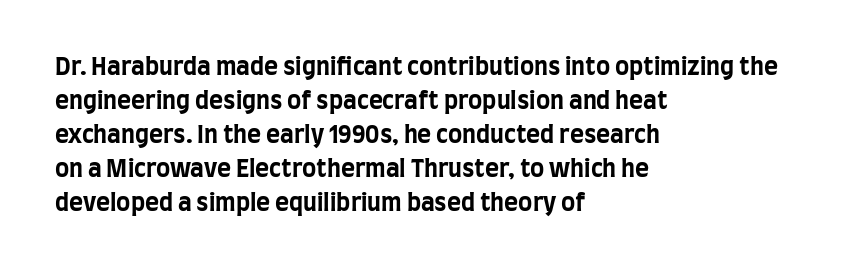
The image shows 24 px bold type, upright; set left-aligned, normal line spacing (1.42x), normal letter spacing, not underlined.
